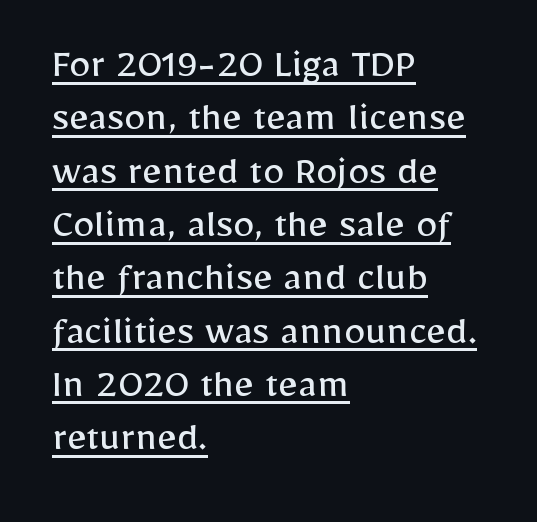
The image shows 43 px regular-weight sans-serif type, upright; set left-aligned, line spacing 1.24x, normal letter spacing, underlined; low stroke contrast and a medium x-height.
